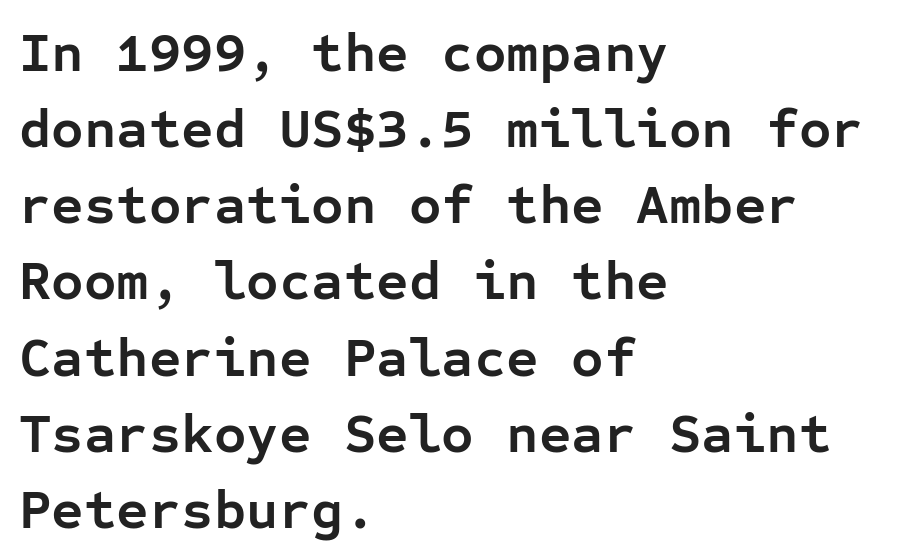
Bare-footed words on every line. You could count columns in this text — the font is strictly monospaced. Examine the stroke ends and you'll find no serifs. Emphasis by weight is at full strength: bold. The letters stand straight up with perfectly vertical stems.
